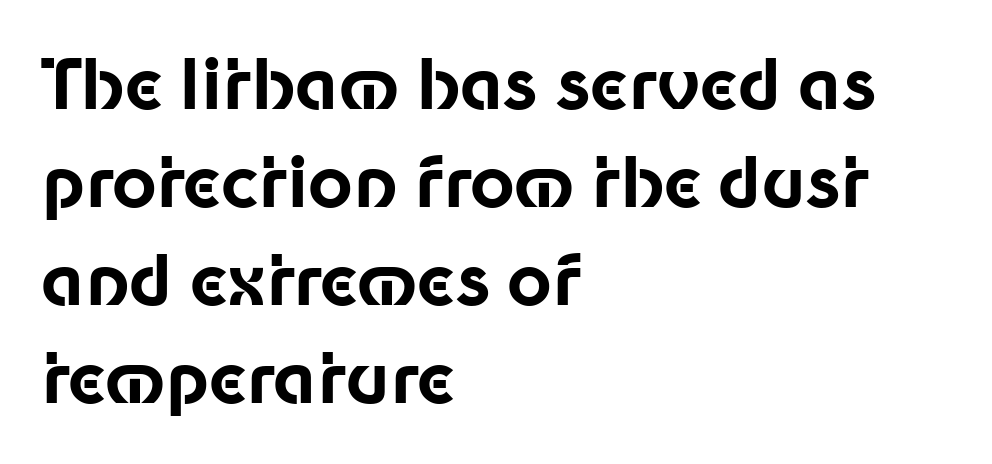
{"serif": "no", "italic": "no", "bold": "yes", "weight": "bold", "width": "normal", "stroke_contrast": "low", "x_height": "medium", "monospaced": "no", "underline": "no", "align": "left", "line_spacing": "normal", "line_spacing_ratio": 1.42, "letter_spacing": "normal", "letter_spacing_em": 0.0, "glyph_px": 69}
